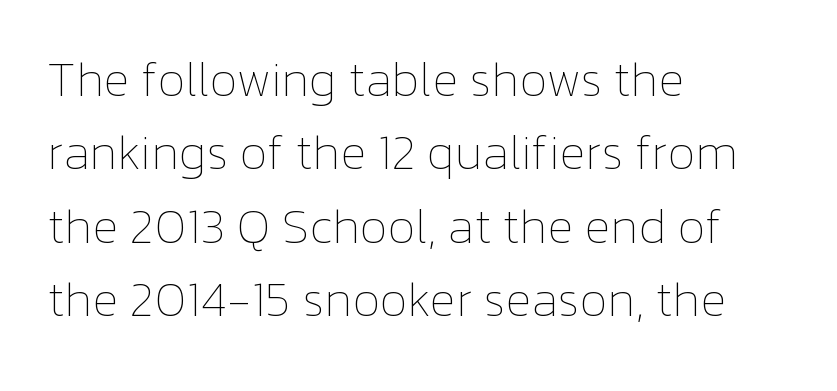
The line texture is even and compact thanks to regular tracking. Letters have the restrained weight of plain body copy at most. A student would call this left alignment; a typographer would say flush left, rag right. These lines are rendered in a variable-pitch font. A bare baseline throughout the passage.
